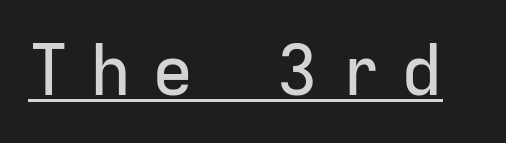
The image shows 69 px sans-serif type, upright, monospaced; set unusually wide letter spacing (+0.3 em), underlined; low stroke contrast and a medium x-height.
